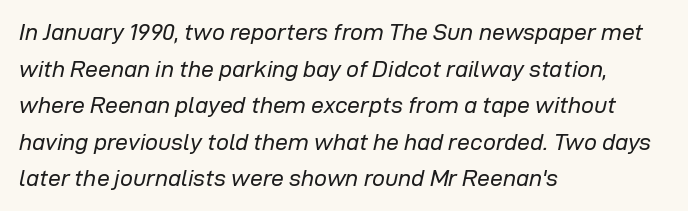
{"italic": "yes", "lean": "right", "slant_degrees": 12, "bold": "no", "underline": "no", "align": "left", "line_spacing": "normal", "line_spacing_ratio": 1.59, "letter_spacing": "normal", "letter_spacing_em": 0.0, "glyph_px": 23}
